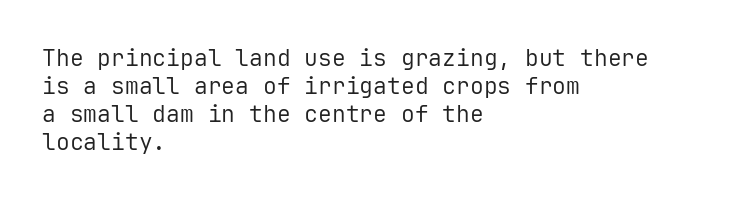
{"italic": "no", "bold": "no", "underline": "no", "align": "left", "line_spacing_ratio": 1.22, "letter_spacing": "normal", "letter_spacing_em": 0.0, "glyph_px": 23}
